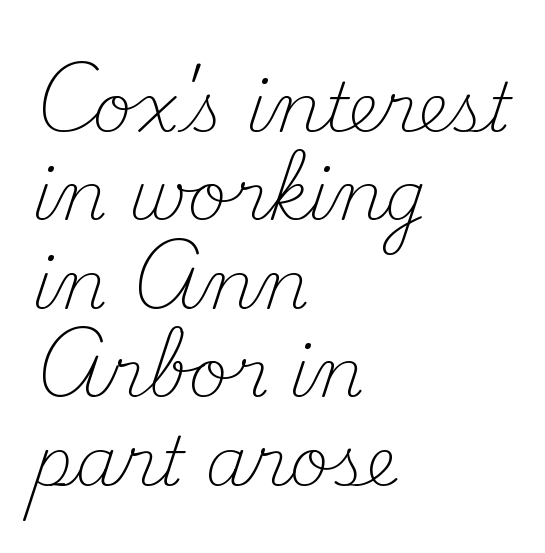
{"serif": "yes", "bold": "no", "weight": "light", "width": "normal", "stroke_contrast": "medium", "x_height": "small", "monospaced": "no", "underline": "no", "align": "left", "line_spacing": "normal", "line_spacing_ratio": 1.3, "letter_spacing": "normal", "letter_spacing_em": 0.0, "glyph_px": 68}
